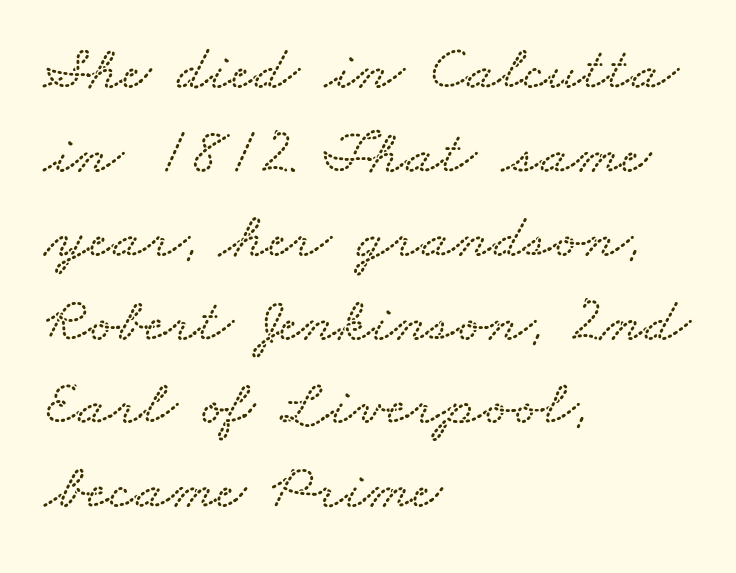
Q: Is the text underlined? A: No.
Q: How is the paragraph aligned? A: Left-aligned.
Q: Is the spacing between letters normal or unusually wide? A: Normal.
Q: Is the spacing between lines tight, normal or loose? A: Normal.
Q: Width (condensed, normal, or wide)? A: Wide.
Q: Stroke contrast? A: Low.
Q: x-height? A: Small.
Q: Monospaced? A: No.
